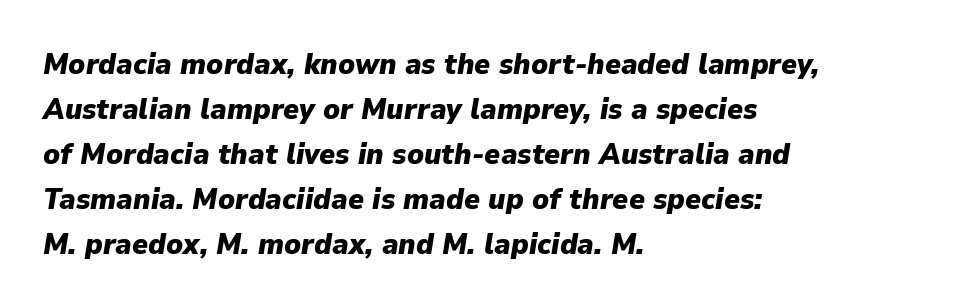
{"italic": "yes", "lean": "right", "slant_degrees": 9, "bold": "yes", "weight": "heavy", "width": "normal", "stroke_contrast": "low", "x_height": "medium", "monospaced": "no", "underline": "no", "align": "left", "line_spacing": "normal", "line_spacing_ratio": 1.5, "letter_spacing": "normal", "letter_spacing_em": 0.0, "glyph_px": 30}
